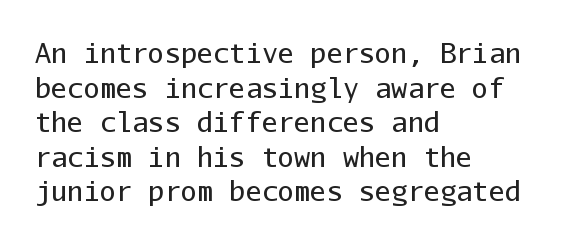
The image shows 27 px text type, upright; set left-aligned, normal line spacing (1.28x), normal letter spacing, not underlined.
